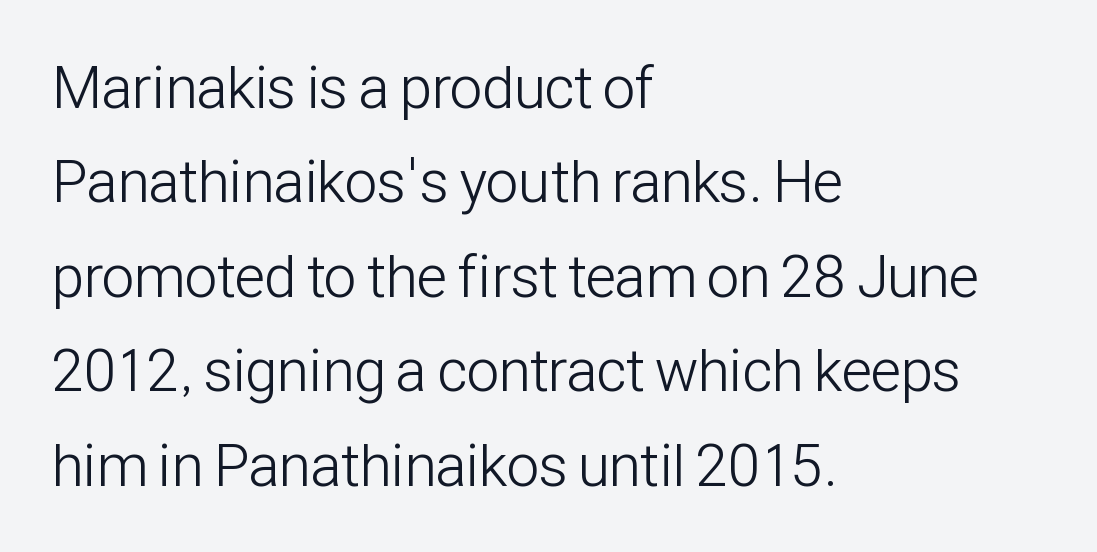
Q: Is the text bold? A: No.
Q: Is the text italic (slanted)? A: No, it is upright.
Q: Is the typeface a serif or a sans-serif typeface? A: Sans-serif.
Q: Is the text underlined? A: No.
Q: How is the paragraph aligned? A: Left-aligned.
Q: Is the spacing between letters normal or unusually wide? A: Normal.
Q: Is the spacing between lines tight, normal or loose? A: Normal.
Q: Width (condensed, normal, or wide)? A: Condensed.
Q: Stroke contrast? A: Low.
Q: x-height? A: Medium.
Q: Monospaced? A: No.
